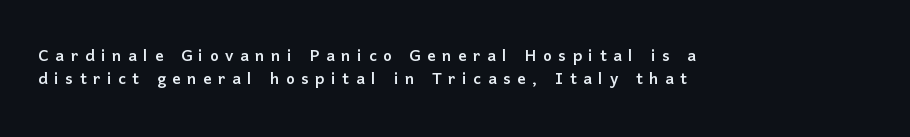
Q: Is the text italic (slanted)? A: No, it is upright.
Q: Is the text underlined? A: No.
Q: How is the paragraph aligned? A: Left-aligned.
Q: Is the spacing between letters normal or unusually wide? A: Unusually wide.
Q: Is the spacing between lines tight, normal or loose? A: Tight.
